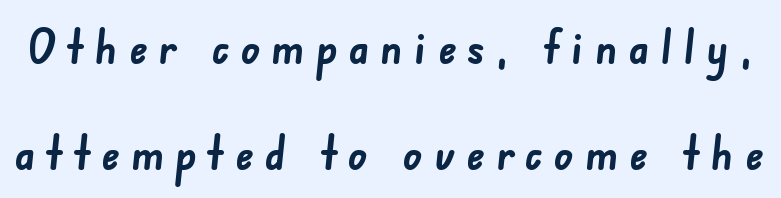
Q: Is the text bold? A: Yes.
Q: Is the typeface a serif or a sans-serif typeface? A: Sans-serif.
Q: Is the text underlined? A: No.
Q: Is the spacing between letters normal or unusually wide? A: Unusually wide.
Q: Is the spacing between lines tight, normal or loose? A: Loose.
Q: Width (condensed, normal, or wide)? A: Normal.
Q: Stroke contrast? A: Low.
Q: x-height? A: Small.
Q: Monospaced? A: No.
